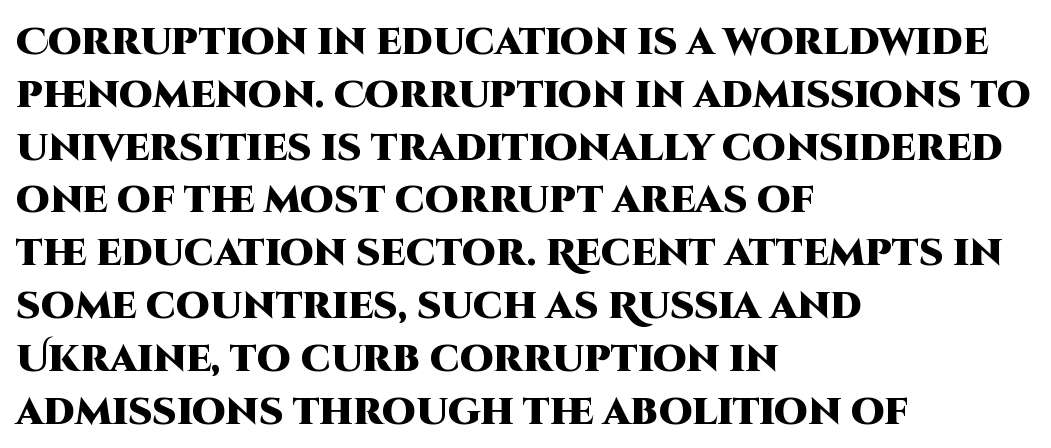
The image shows 38 px heavy sans-serif type, upright; set left-aligned, normal line spacing (1.39x), normal letter spacing, not underlined; high stroke contrast and a large x-height.
